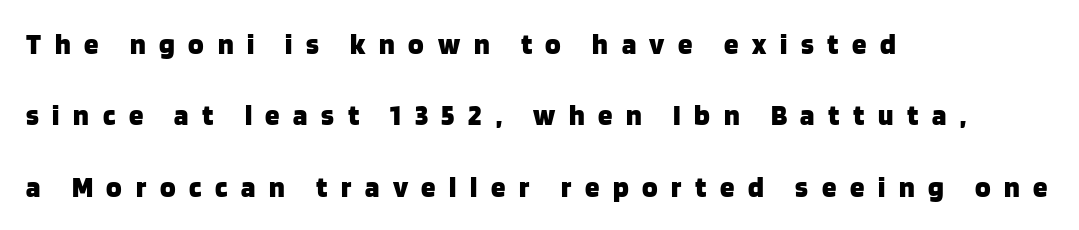
The image shows 29 px heavy sans-serif type, upright; set left-aligned, loose line spacing (2.46x), unusually wide letter spacing (+0.47 em), not underlined; low stroke contrast and a large x-height.
